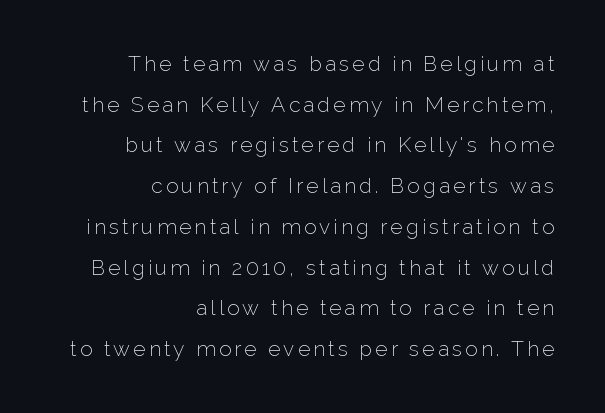
Successive baselines arrive slowly, with a big drop between each. The lettering stays uniformly vertical, giving the passage a roman look. The lines are quadded right. Check the space under the baseline: it is left empty.
